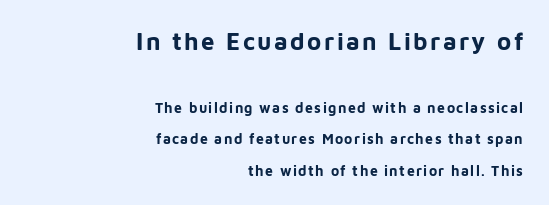
Q: Is the text bold? A: Yes.
Q: Is the text italic (slanted)? A: No, it is upright.
Q: Is the text underlined? A: No.
Q: How is the paragraph aligned? A: Right-aligned.
Q: Is the spacing between lines tight, normal or loose? A: Loose.
Q: Which block of text is set in a larger size, the first (top) or the second (bottom)? A: The first (top) one.
